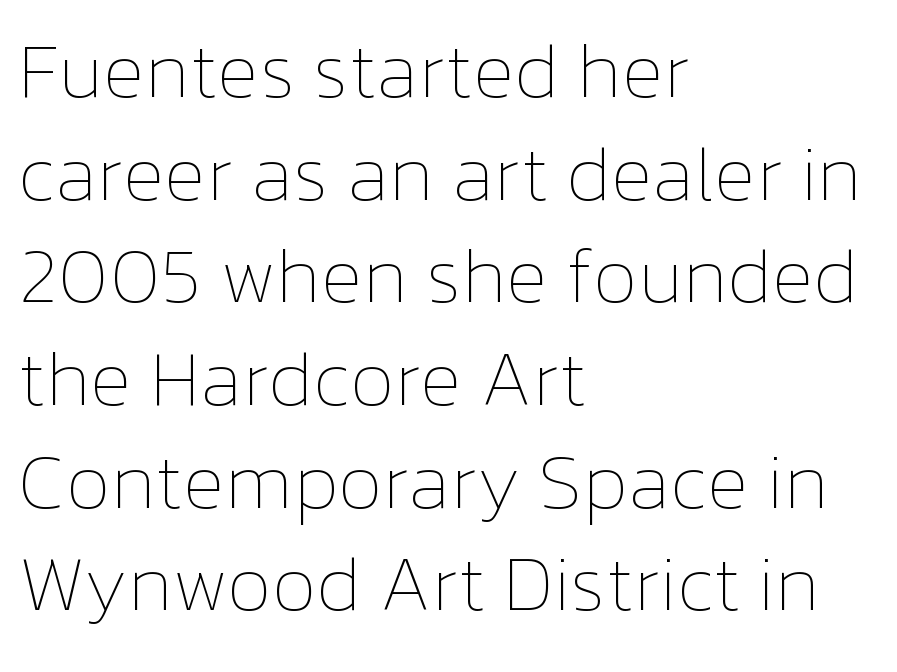
Has an underline been added? It has not. Notice how the passage keeps a crisp vertical edge on the left only. The weight tops out at a normal text grade. One glance says typical: line gaps are just what's usual.
